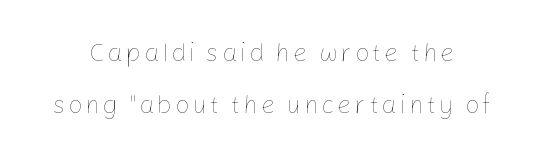
The image shows 25 px text type, upright; set loose line spacing (2.1x), not underlined.
